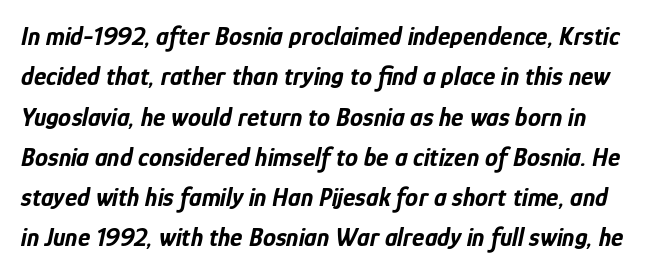
The image shows 26 px bold type, italic (leaning right); set normal line spacing (1.55x), normal letter spacing, not underlined.
